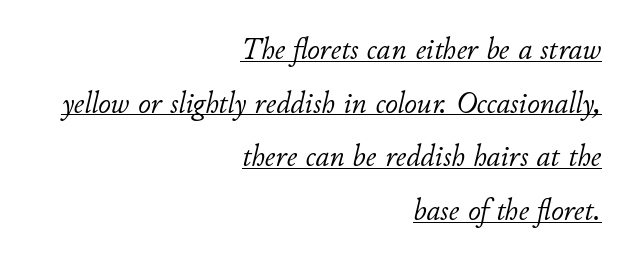
The image shows 31 px light type, italic (leaning right); set right-aligned, line spacing 1.73x, normal letter spacing, underlined; low stroke contrast and a small x-height.
